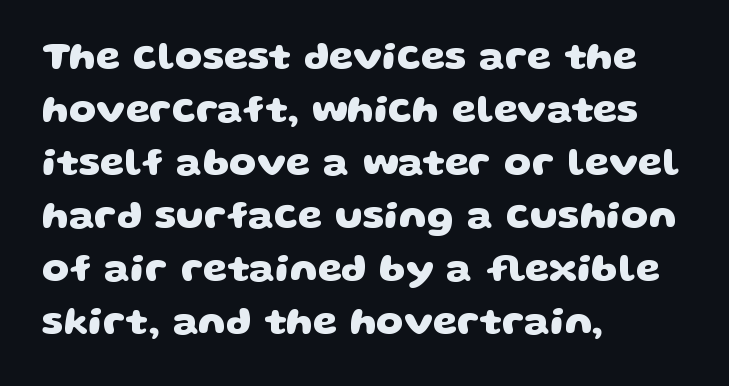
{"serif": "no", "bold": "yes", "weight": "heavy", "width": "wide", "stroke_contrast": "low", "x_height": "large", "monospaced": "no", "underline": "no", "align": "left", "line_spacing": "normal", "line_spacing_ratio": 1.36, "letter_spacing": "normal", "letter_spacing_em": 0.0, "glyph_px": 39}
